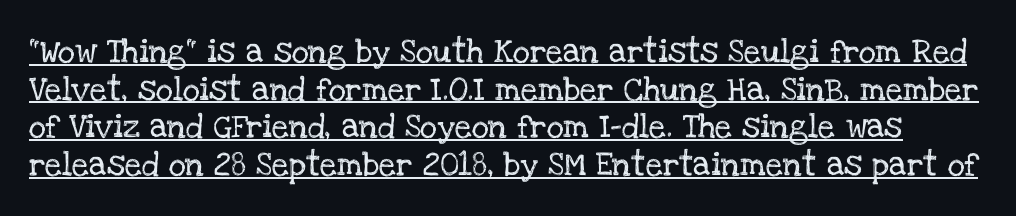
Glyph-to-glyph distance matches everyday printed text. You can see a thin bar hugging the bottom of the glyphs. Characters remain perfectly vertical along every line. A normal amount of white space separates one row of letters from the next.
